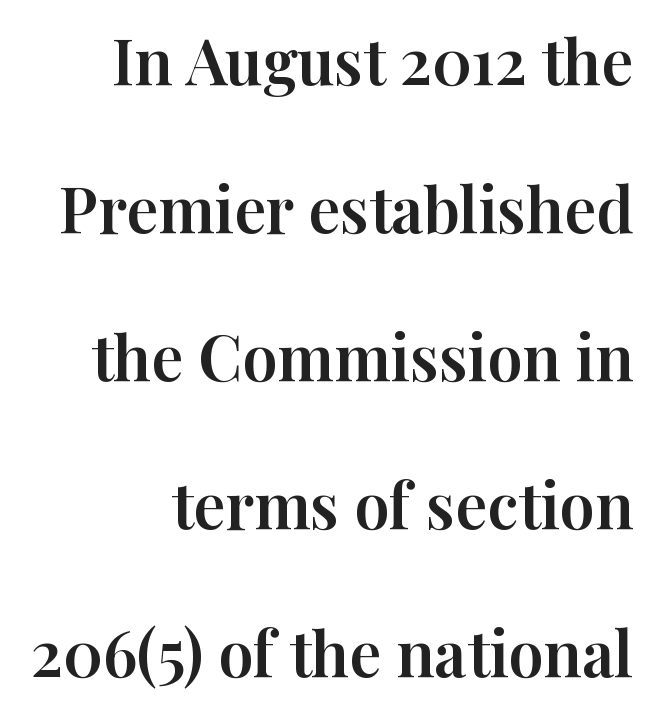
Q: Is the text italic (slanted)? A: No, it is upright.
Q: Is the typeface a serif or a sans-serif typeface? A: Serif.
Q: Is the text underlined? A: No.
Q: How is the paragraph aligned? A: Right-aligned.
Q: Is the spacing between letters normal or unusually wide? A: Normal.
Q: Is the spacing between lines tight, normal or loose? A: Loose.
Q: Width (condensed, normal, or wide)? A: Normal.
Q: Stroke contrast? A: High.
Q: x-height? A: Medium.
Q: Monospaced? A: No.
